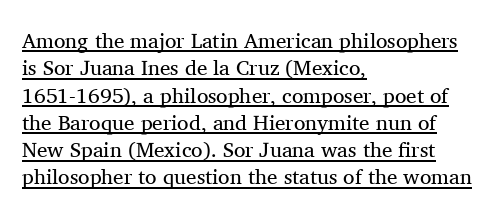
The passage shown is not bold in any degree. Typeset ragged right — the left edge is the straight one. Underlining? Definitely there. The face used here is rendered with its standard letterfit.
